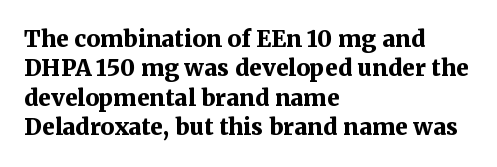
Q: Is the text bold? A: Yes.
Q: Is the text italic (slanted)? A: No, it is upright.
Q: Is the text underlined? A: No.
Q: How is the paragraph aligned? A: Left-aligned.
Q: Is the spacing between letters normal or unusually wide? A: Normal.
Q: Is the spacing between lines tight, normal or loose? A: Normal.
